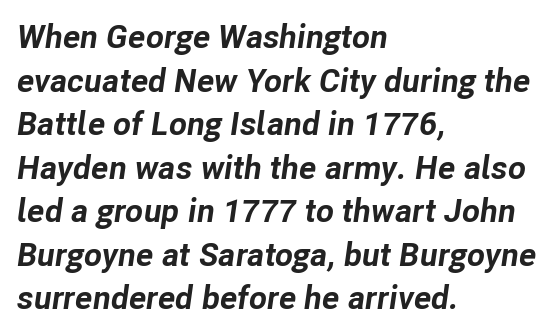
{"italic": "yes", "lean": "right", "slant_degrees": 8, "bold": "yes", "weight": "bold", "width": "normal", "stroke_contrast": "low", "x_height": "medium", "monospaced": "no", "underline": "no", "align": "left", "line_spacing": "normal", "line_spacing_ratio": 1.32, "letter_spacing": "normal", "letter_spacing_em": 0.0, "glyph_px": 33}
